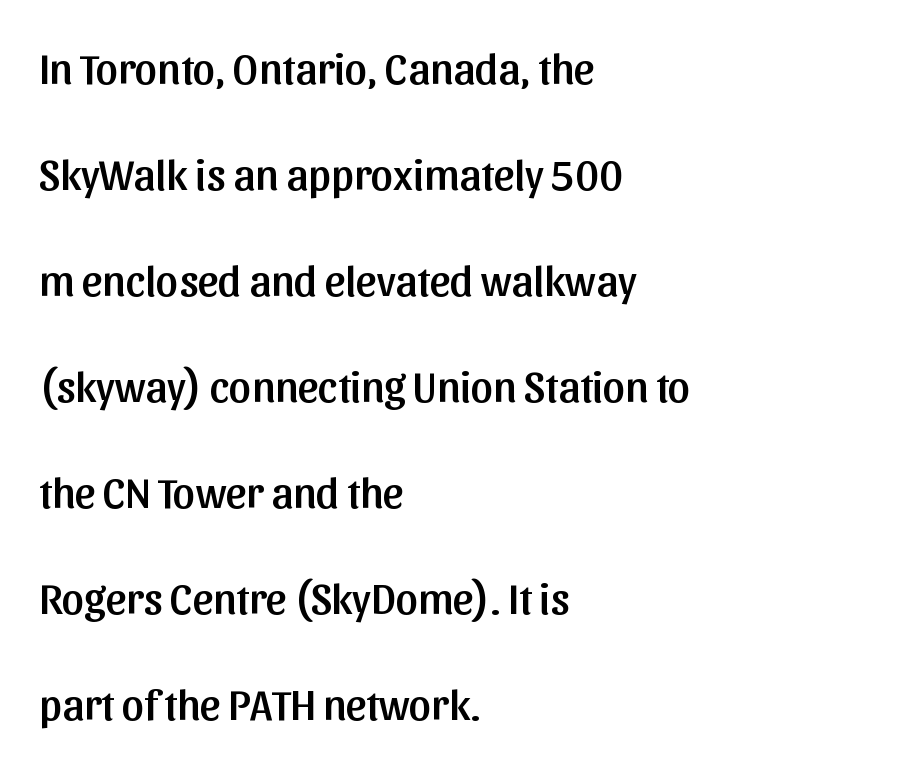
Nope, not italic — everything's standing straight. This sample uses plain, unmodified letter spacing. Typeset ragged right — the left edge is the straight one. The rendering uses natural spacing where letterforms have individual widths.
